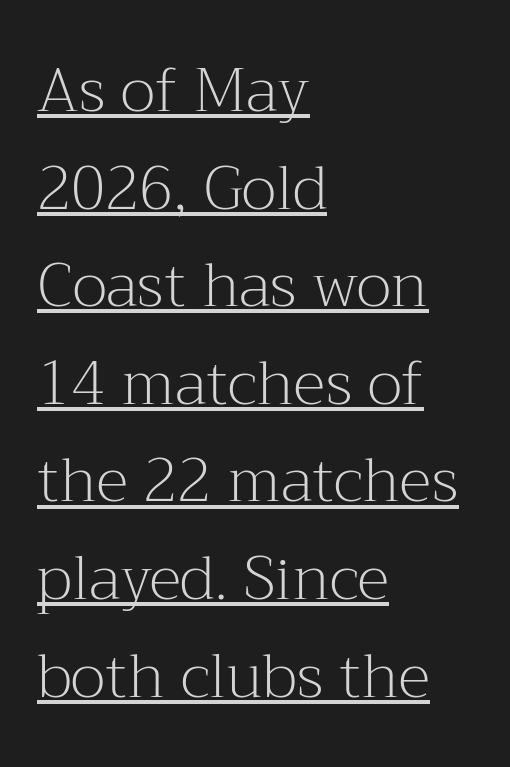
These lines sit exactly where default settings would place them. The lettering holds an erect, upright posture throughout. The typeface chosen for these lines features serifs. A typesetter would call this proportional, since set widths differ per character.
